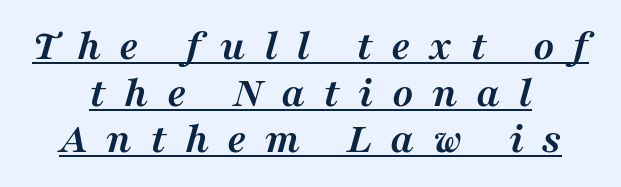
{"serif": "yes", "italic": "yes", "lean": "right", "slant_degrees": 16, "bold": "yes", "weight": "semibold", "width": "normal", "stroke_contrast": "medium", "x_height": "medium", "monospaced": "no", "underline": "yes", "line_spacing": "tight", "line_spacing_ratio": 1.06, "letter_spacing": "wide", "letter_spacing_em": 0.42, "glyph_px": 44}
